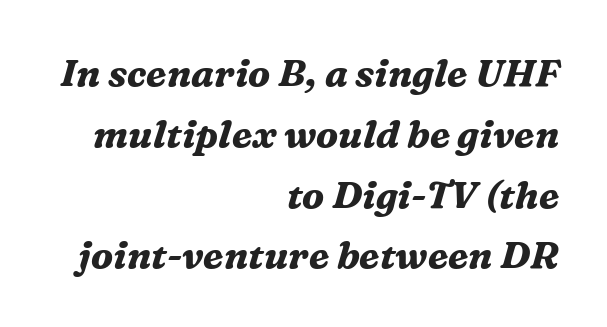
Horizontal bands of white between lines are of average thickness. Reading down the block, your eye finds every line finishing at a fixed right position. You could not count columns in this text — the font is proportionally spaced. There is no visible air inserted between adjacent glyphs. Honestly, there is no underline to notice here at all. You'd pick this weight for a headline — it's a proper bold.
